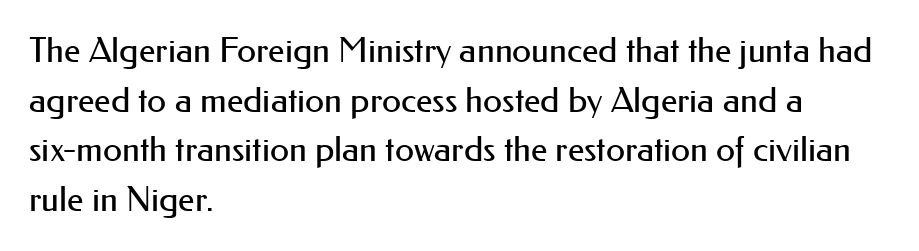
The face used here is a sans, in the tradition of grotesques and geometrics. Whoever set this chose a conventional vertical rhythm. Tracking here is standard; glyphs follow each other at the usual distance. Which margin do the lines hug? The left one — the right edge is uneven. The letters advance in unequal steps, a hallmark of proportional type. Clear beneath every line of the passage.
